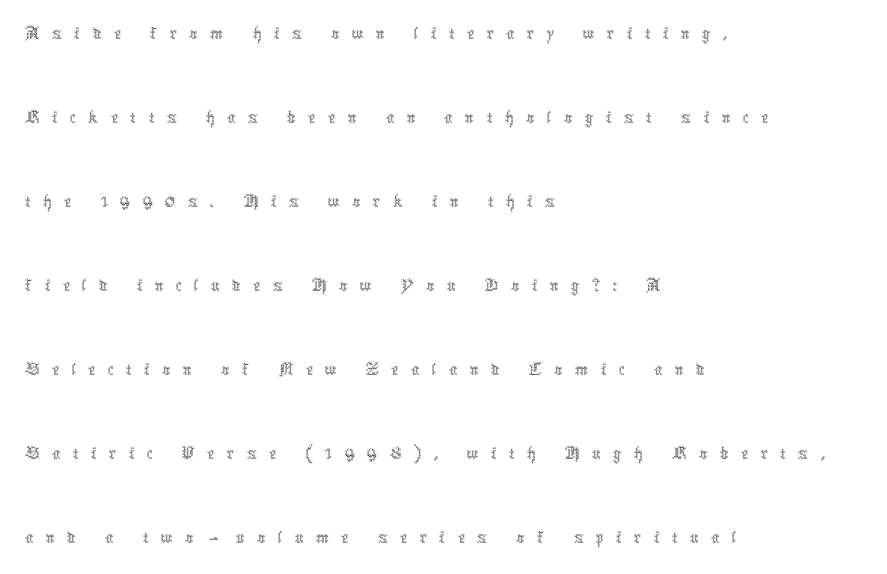
Q: Is the text bold? A: No.
Q: Is the text italic (slanted)? A: No, it is upright.
Q: Is the text underlined? A: No.
Q: How is the paragraph aligned? A: Left-aligned.
Q: Is the spacing between letters normal or unusually wide? A: Unusually wide.
Q: Is the spacing between lines tight, normal or loose? A: Loose.
Q: Width (condensed, normal, or wide)? A: Condensed.
Q: x-height? A: Medium.
Q: Monospaced? A: No.
